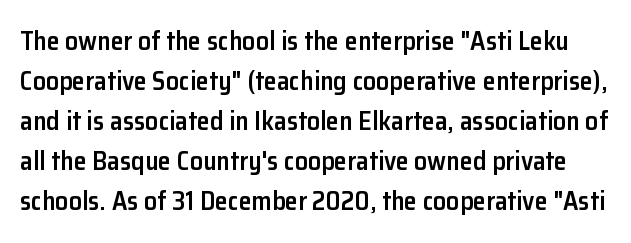
The zone under the glyphs is completely vacant. The passage shown is semibold, sitting just below true bold. What's the leading like? Ordinary, nothing unusual. Honestly, the letter spacing is just normal — you wouldn't notice it. Posture: straight, roman, zero tilt.
